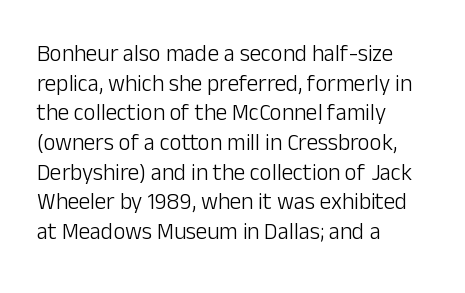
The lines sit at an ordinary, default distance from one another. The rag falls on the right side of this text block. The characters are drawn with everyday or finer stroke widths. Descender tails drop into unmarked territory.
